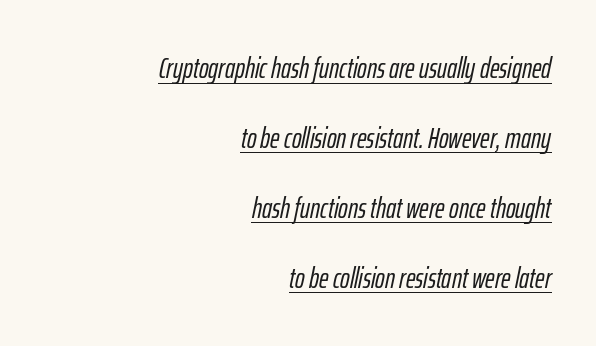
{"italic": "yes", "lean": "right", "slant_degrees": 12, "width": "condensed", "stroke_contrast": "low", "x_height": "medium", "monospaced": "no", "underline": "yes", "align": "right", "line_spacing": "loose", "line_spacing_ratio": 2.41, "letter_spacing": "normal", "letter_spacing_em": 0.0, "glyph_px": 29}
